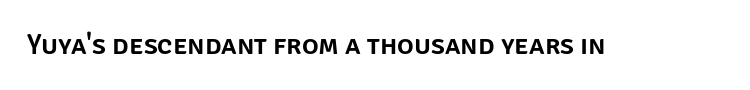
The image shows 28 px sans-serif type, upright; set normal letter spacing, not underlined; low stroke contrast and a large x-height.
